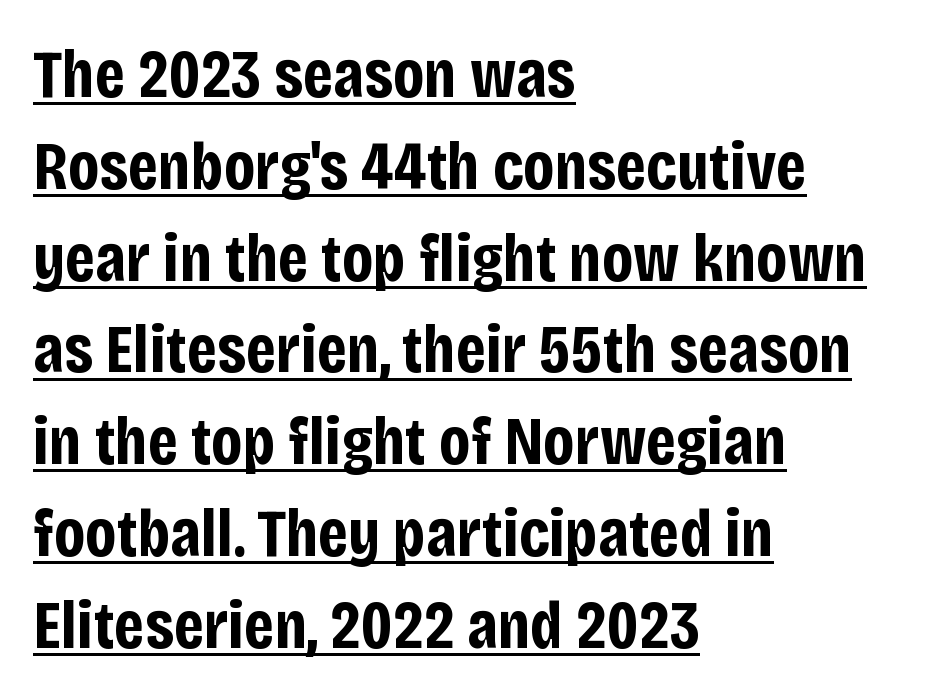
The image shows 68 px bold, condensed sans-serif type, upright; set left-aligned, normal line spacing (1.35x), normal letter spacing, underlined; low stroke contrast and a large x-height.
